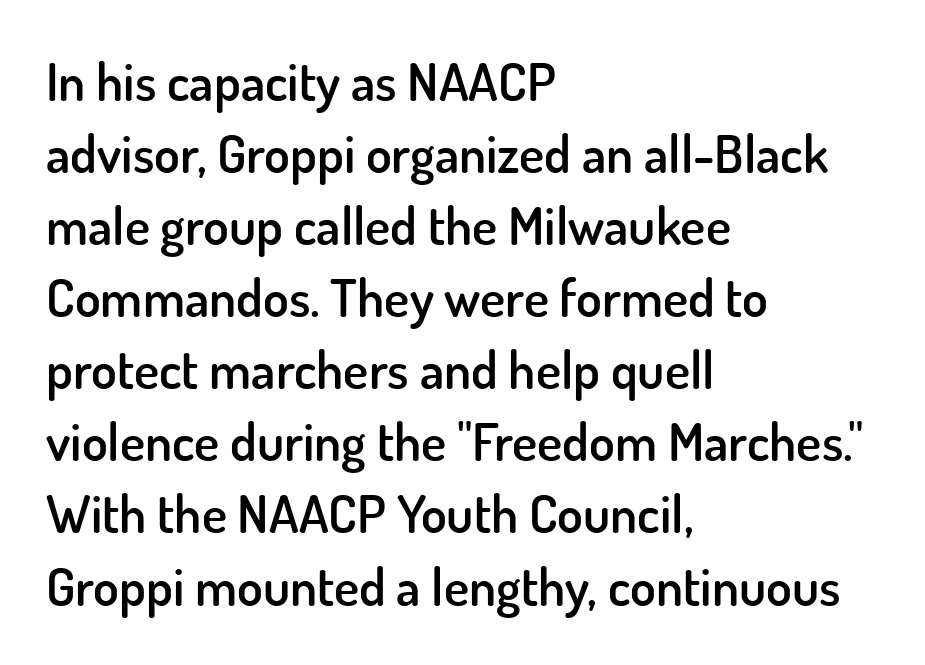
The image shows 53 px semibold sans-serif type, upright; set left-aligned, normal line spacing (1.36x), normal letter spacing, not underlined; low stroke contrast and a small x-height.
